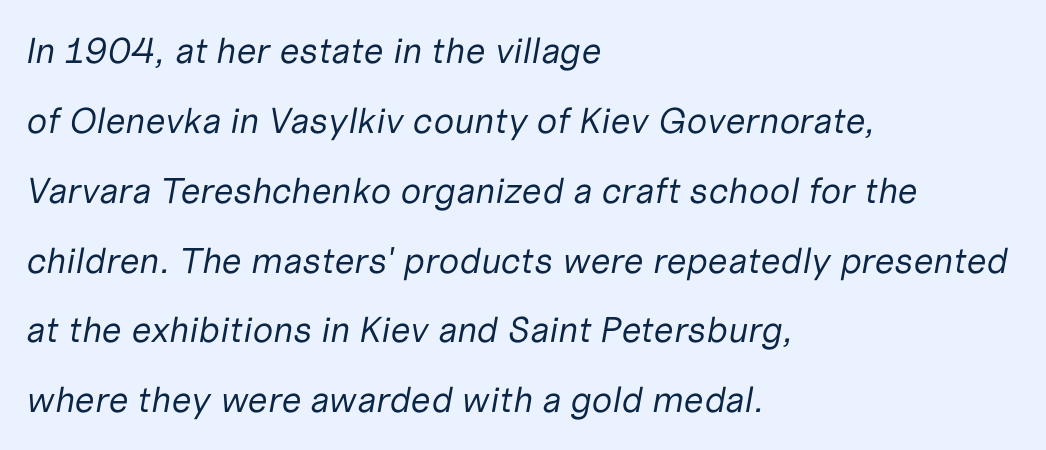
Q: Is the text bold? A: No.
Q: Is the text italic (slanted)? A: Yes, it leans right by about 10 degrees.
Q: Is the text underlined? A: No.
Q: How is the paragraph aligned? A: Left-aligned.
Q: Is the spacing between letters normal or unusually wide? A: Normal.
Q: Is the spacing between lines tight, normal or loose? A: Loose.
Q: Width (condensed, normal, or wide)? A: Normal.
Q: Stroke contrast? A: Low.
Q: x-height? A: Medium.
Q: Monospaced? A: No.
